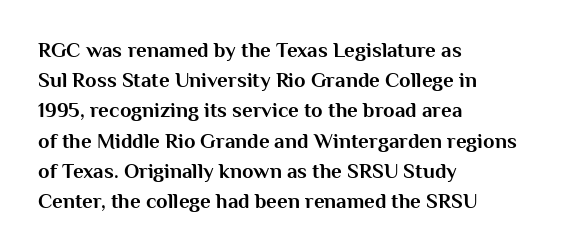
{"italic": "no", "bold": "yes", "underline": "no", "align": "left", "line_spacing": "normal", "line_spacing_ratio": 1.44, "letter_spacing": "normal", "letter_spacing_em": 0.0, "glyph_px": 21}
